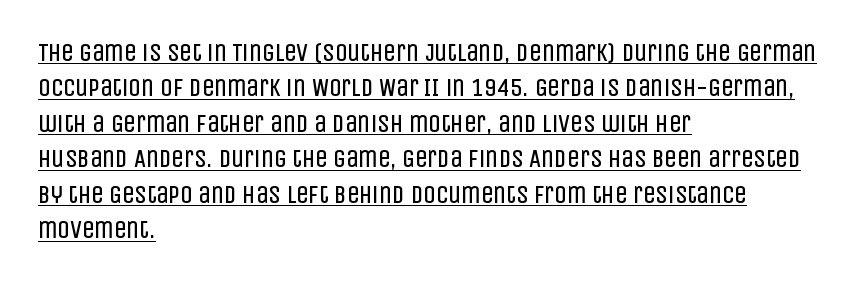
{"italic": "no", "bold": "no", "underline": "yes", "align": "left", "line_spacing": "normal", "line_spacing_ratio": 1.42, "letter_spacing": "normal", "letter_spacing_em": 0.0, "glyph_px": 25}
